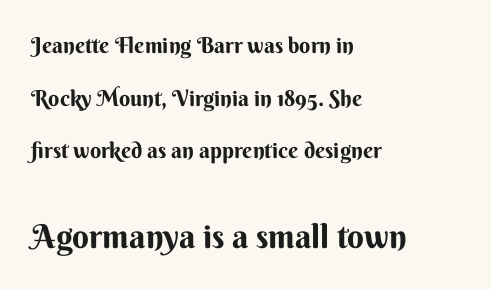
{"serif": "no", "italic": "no", "bold": "yes", "weight": "bold", "width": "normal", "stroke_contrast": "medium", "x_height": "small", "monospaced": "no", "underline": "no", "align": "left", "line_spacing": "loose", "line_spacing_ratio": 2.39, "letter_spacing": "normal", "letter_spacing_em": 0.0, "larger_block": "second", "size_ratio": 1.5, "glyph_px": 33}
